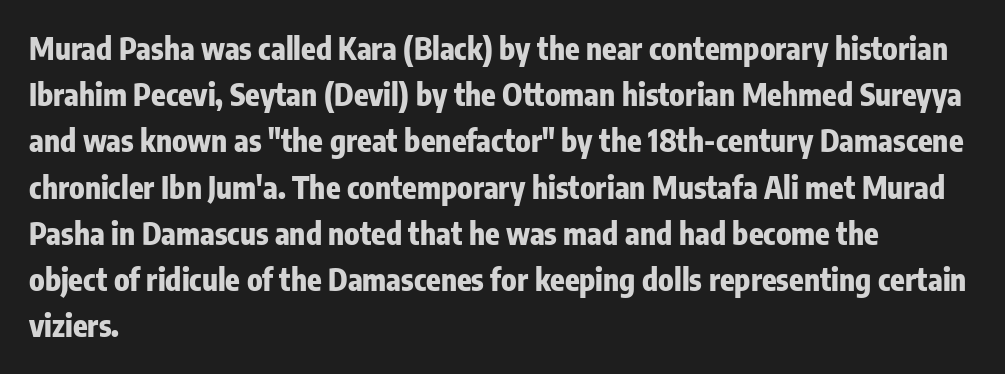
How heavy is the stroke? Heavy — this is a bold. Observe the ordinary spacing: letters are neighbours, not strangers. Letters rest on an invisible, unmarked baseline. Think of a printed novel: that variable character pitch is what you see here. If you drew a ruler down the left edge, every line would touch it.
